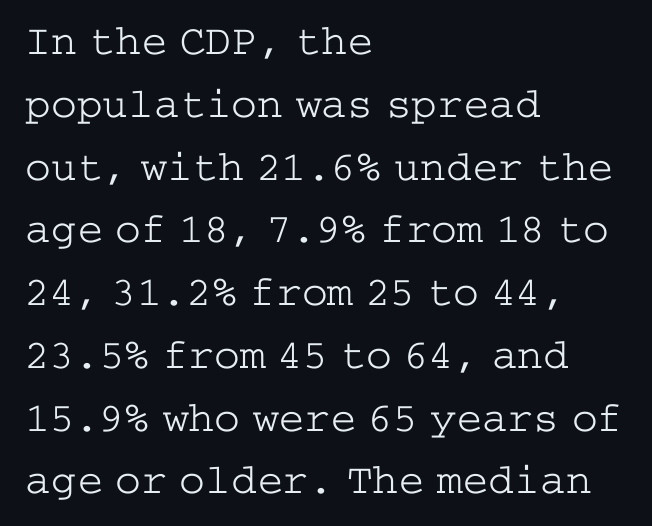
Q: Is the text bold? A: No.
Q: Is the text italic (slanted)? A: No, it is upright.
Q: Is the typeface a serif or a sans-serif typeface? A: Serif.
Q: Is the text underlined? A: No.
Q: How is the paragraph aligned? A: Left-aligned.
Q: Is the spacing between letters normal or unusually wide? A: Normal.
Q: Is the spacing between lines tight, normal or loose? A: Normal.
Q: Width (condensed, normal, or wide)? A: Wide.
Q: Stroke contrast? A: Low.
Q: x-height? A: Medium.
